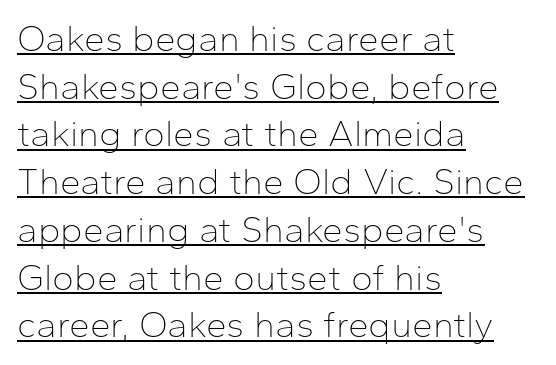
Q: Is the text bold? A: No.
Q: Is the text italic (slanted)? A: No, it is upright.
Q: Is the typeface a serif or a sans-serif typeface? A: Sans-serif.
Q: Is the text underlined? A: Yes.
Q: How is the paragraph aligned? A: Left-aligned.
Q: Is the spacing between letters normal or unusually wide? A: Normal.
Q: Is the spacing between lines tight, normal or loose? A: Normal.
Q: Width (condensed, normal, or wide)? A: Normal.
Q: Stroke contrast? A: Low.
Q: x-height? A: Medium.
Q: Monospaced? A: No.
